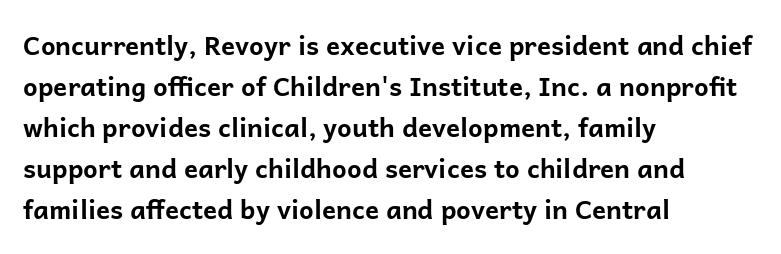
Standard letterfit; no display-style spreading of the glyphs. Compared with typical paragraphs, the rows here are spaced about the same. A bare baseline throughout the passage. Every stem runs plumb, perpendicular to the baseline. The typesetter chose a ragged-right arrangement here. The font is running at its bold setting.
